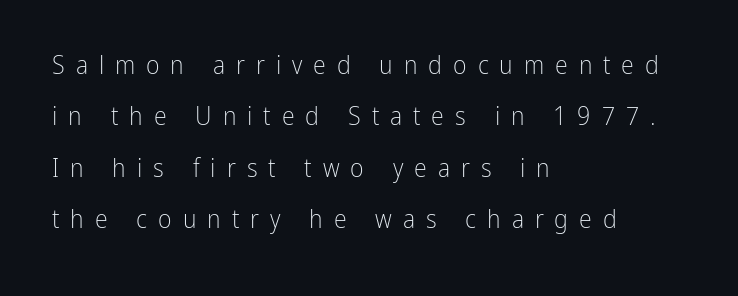
{"italic": "no", "bold": "no", "underline": "no", "align": "left", "line_spacing": "loose", "line_spacing_ratio": 1.98, "letter_spacing": "wide", "letter_spacing_em": 0.42, "glyph_px": 26}
